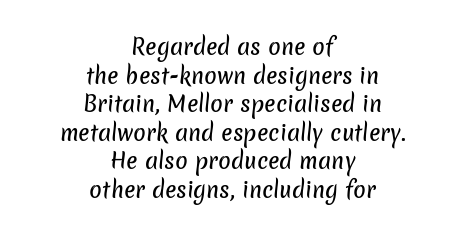
{"underline": "no", "align": "center", "line_spacing": "normal", "line_spacing_ratio": 1.36, "letter_spacing": "normal", "letter_spacing_em": 0.0, "glyph_px": 21}
